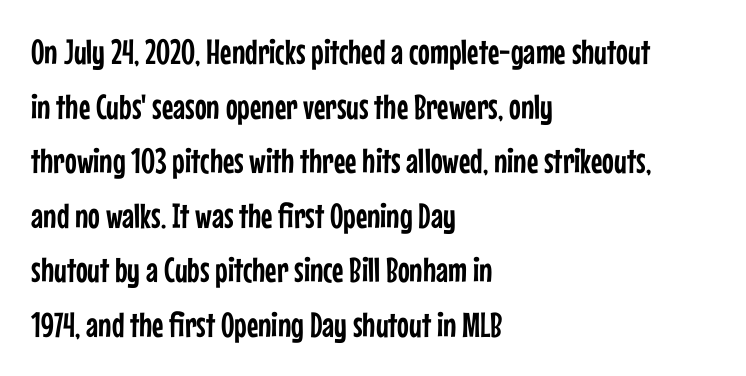
Q: Is the text italic (slanted)? A: No, it is upright.
Q: Is the typeface a serif or a sans-serif typeface? A: Sans-serif.
Q: Is the text underlined? A: No.
Q: How is the paragraph aligned? A: Left-aligned.
Q: Is the spacing between letters normal or unusually wide? A: Normal.
Q: Is the spacing between lines tight, normal or loose? A: Normal.
Q: Width (condensed, normal, or wide)? A: Condensed.
Q: Stroke contrast? A: Low.
Q: x-height? A: Medium.
Q: Monospaced? A: No.
